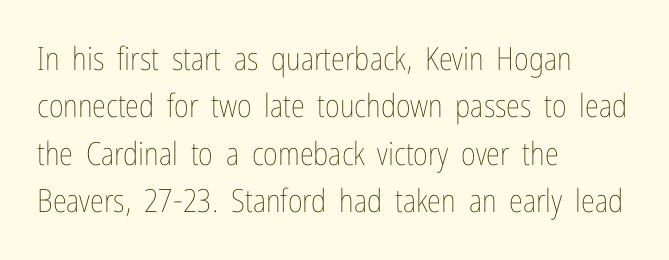
The image shows 32 px thin, condensed type, upright; set left-aligned, normal line spacing (1.48x), normal letter spacing, not underlined; low stroke contrast and a medium x-height.
